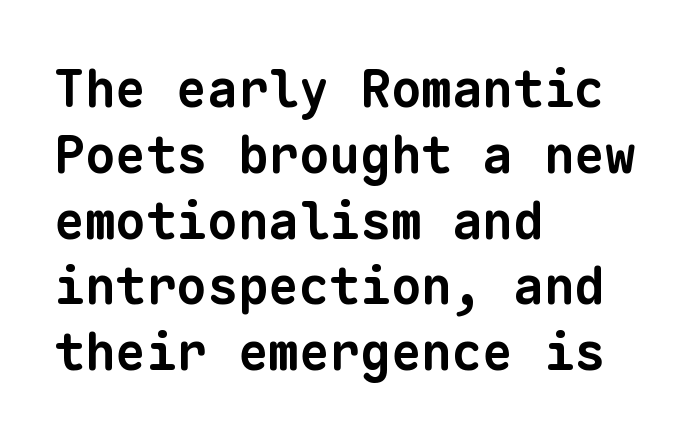
Q: Is the text bold? A: Yes.
Q: Is the typeface a serif or a sans-serif typeface? A: Sans-serif.
Q: Is the text underlined? A: No.
Q: How is the paragraph aligned? A: Left-aligned.
Q: Is the spacing between letters normal or unusually wide? A: Normal.
Q: Is the spacing between lines tight, normal or loose? A: Normal.
Q: Width (condensed, normal, or wide)? A: Normal.
Q: Stroke contrast? A: Low.
Q: x-height? A: Medium.
Q: Monospaced? A: Yes.
